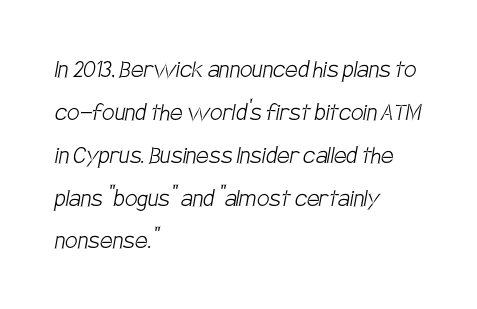
Character widths vary here, with narrow letters taking less room than wide ones. Horizontal bands of white between lines are of average thickness. You could call the tracking neutral — neither tight nor loose. Anything drawn beneath the words? Only blank space. Grotesque or geometric, the face here clearly has no serifs. The lines are quadded left.
